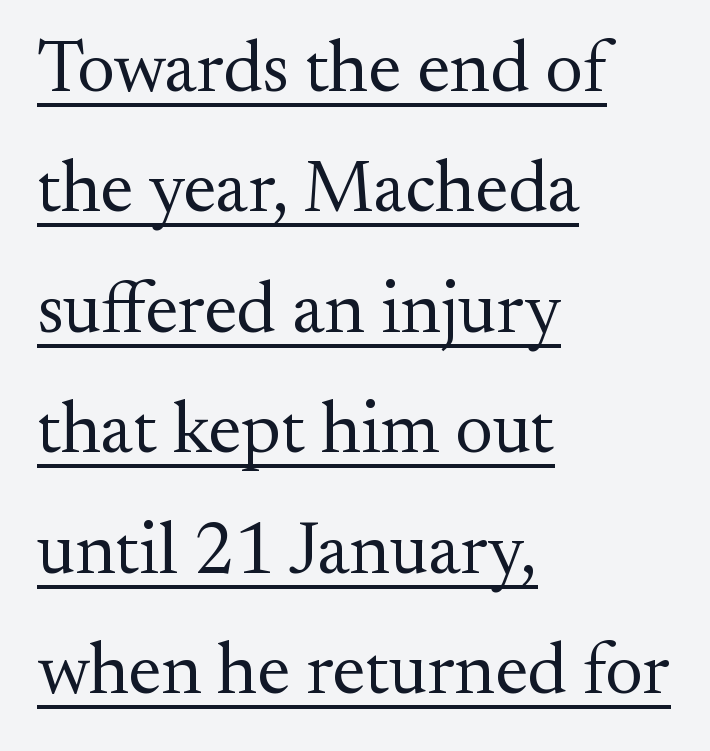
The image shows 73 px regular-weight serif type, upright; set left-aligned, normal line spacing (1.65x), normal letter spacing, underlined; medium stroke contrast and a small x-height.
